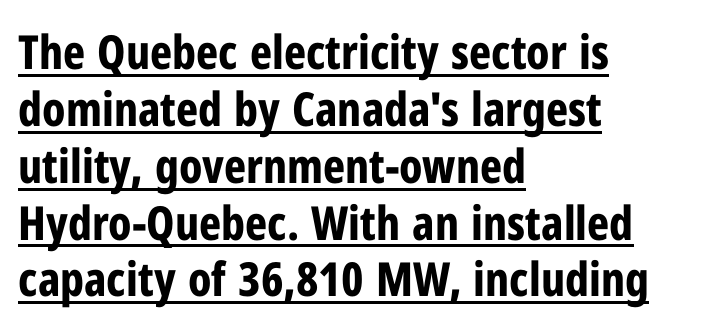
{"serif": "no", "italic": "no", "bold": "yes", "weight": "bold", "width": "condensed", "stroke_contrast": "low", "x_height": "medium", "monospaced": "no", "underline": "yes", "align": "left", "line_spacing_ratio": 1.21, "letter_spacing": "normal", "letter_spacing_em": 0.0, "glyph_px": 47}
